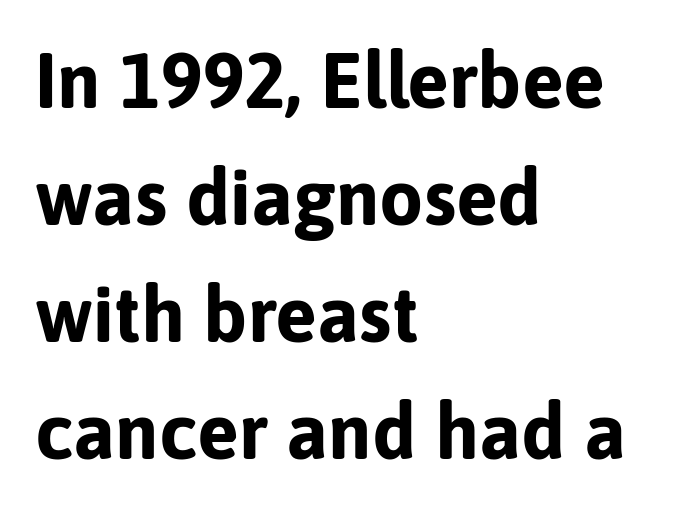
No word sits above an underline. A student would call this left alignment; a typographer would say flush left, rag right. Italic? Not at all — the glyphs are vertical. A sans-serif font was chosen for this passage. The letters sit at their default tracking, neither squeezed nor spread.
